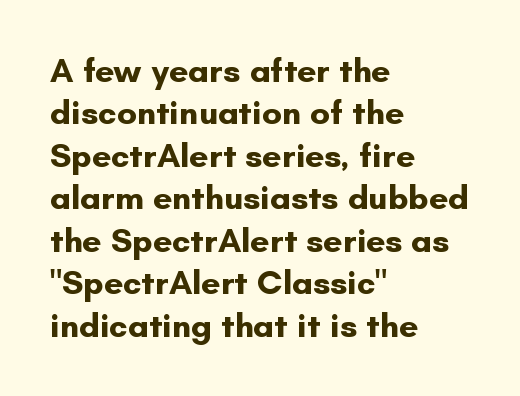
{"serif": "no", "italic": "no", "bold": "yes", "weight": "bold", "width": "normal", "stroke_contrast": "low", "x_height": "small", "monospaced": "no", "underline": "no", "align": "left", "line_spacing": "normal", "line_spacing_ratio": 1.25, "letter_spacing": "normal", "letter_spacing_em": 0.0, "glyph_px": 34}
